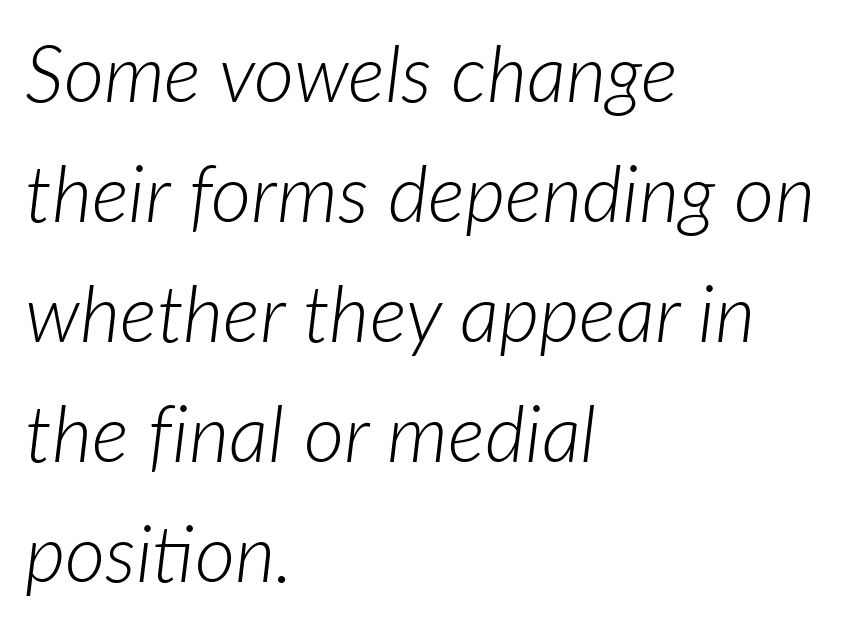
The image shows 78 px light type, italic (leaning right); set left-aligned, normal line spacing (1.54x), normal letter spacing, not underlined; low stroke contrast and a medium x-height.
